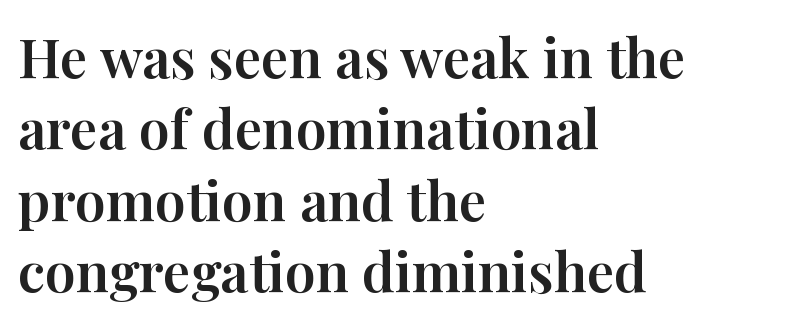
Q: Is the text italic (slanted)? A: No, it is upright.
Q: Is the typeface a serif or a sans-serif typeface? A: Serif.
Q: Is the text underlined? A: No.
Q: How is the paragraph aligned? A: Left-aligned.
Q: Is the spacing between letters normal or unusually wide? A: Normal.
Q: Is the spacing between lines tight, normal or loose? A: Normal.
Q: Width (condensed, normal, or wide)? A: Normal.
Q: Stroke contrast? A: High.
Q: x-height? A: Medium.
Q: Monospaced? A: No.
